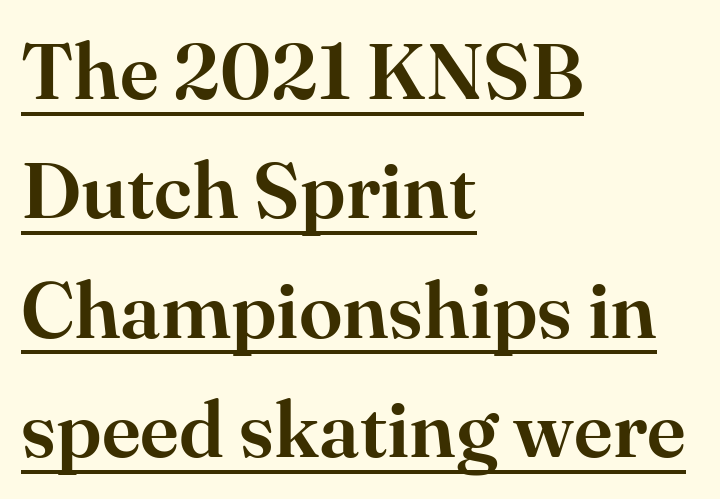
{"serif": "yes", "italic": "no", "width": "normal", "stroke_contrast": "high", "x_height": "small", "monospaced": "no", "underline": "yes", "align": "left", "line_spacing": "normal", "line_spacing_ratio": 1.51, "letter_spacing": "normal", "letter_spacing_em": 0.0, "glyph_px": 79}
